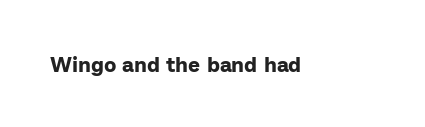
Q: Is the text bold? A: Yes.
Q: Is the text italic (slanted)? A: No, it is upright.
Q: Is the text underlined? A: No.
Q: Is the spacing between letters normal or unusually wide? A: Normal.
